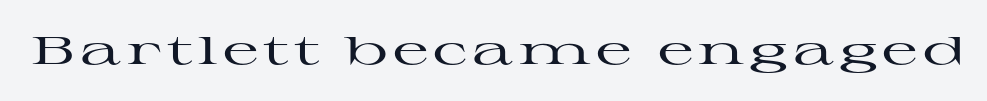
Each row of text sits above clean, open space. Do the letters lean? They stand straight. The characters display serif detailing at their extremities. You could not count columns in this text — the font is proportionally spaced.
